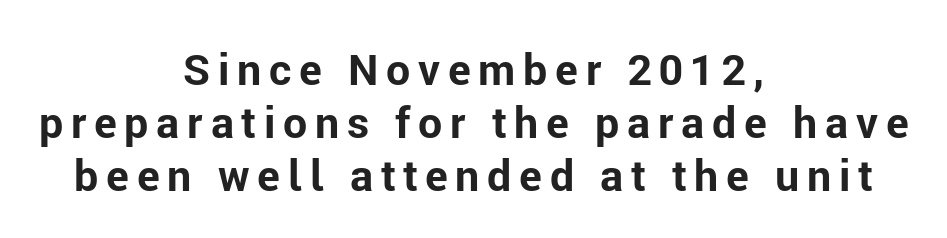
{"serif": "no", "italic": "no", "bold": "yes", "weight": "bold", "width": "normal", "stroke_contrast": "low", "x_height": "medium", "monospaced": "no", "underline": "no", "align": "center", "line_spacing_ratio": 1.23, "glyph_px": 43}
